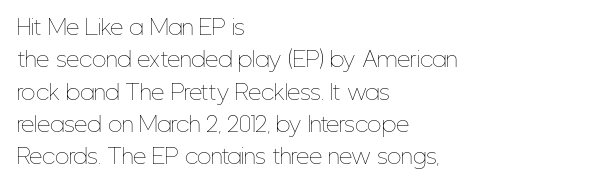
The image shows 21 px text type, upright; set left-aligned, normal line spacing (1.54x), normal letter spacing, not underlined.
